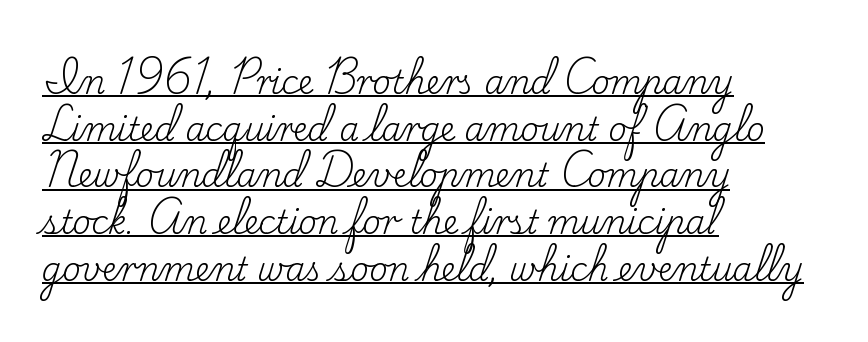
{"serif": "yes", "bold": "no", "weight": "regular", "width": "normal", "stroke_contrast": "low", "x_height": "small", "monospaced": "no", "underline": "yes", "align": "left", "line_spacing": "normal", "line_spacing_ratio": 1.46, "letter_spacing": "normal", "letter_spacing_em": 0.0, "glyph_px": 32}
